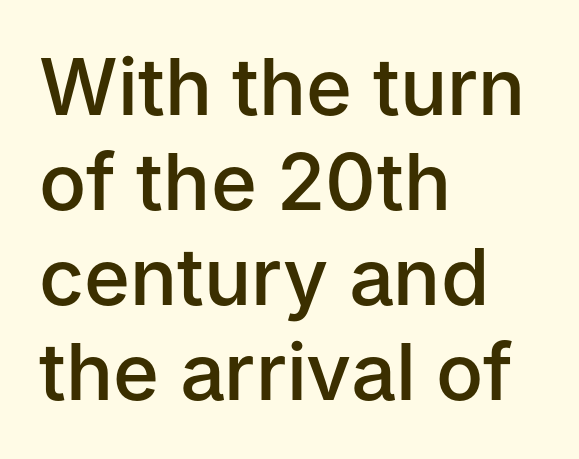
Between one letter and the next there's only the usual sliver of space. These lines are rendered in a variable-pitch font. A semibold gives these letters moderate extra thickness, short of bold. What kind of face is this? One without serifs — a sans.
